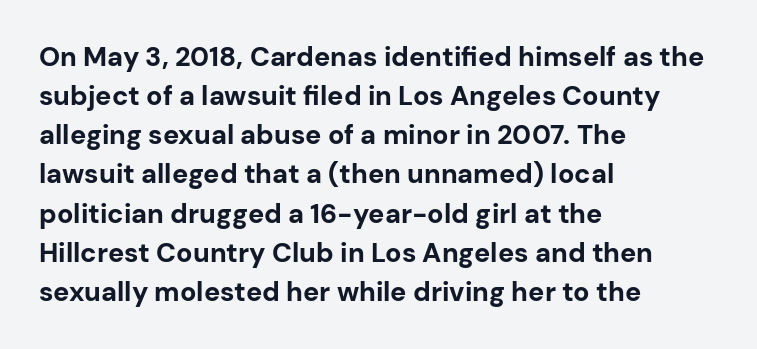
The typography opts for an upright posture over an oblique one. The face used here has the dense, thick strokes of a bold. Words float on clear page, feet unadorned. The typesetter chose a ragged-right arrangement here.
